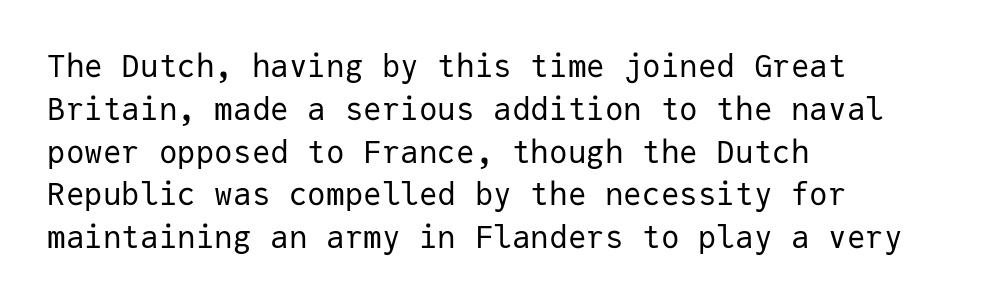
Each letter, wide or thin by design, is forced into the same width here. This is roman type, the default non-slanted kind. Examine the stroke ends and you'll find no serifs. Observe the ordinary spacing: letters are neighbours, not strangers. The ragged edge is on the right, which tells us the setting is flush left.
